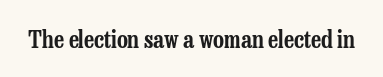
{"italic": "no", "underline": "no", "letter_spacing": "normal", "letter_spacing_em": 0.0, "glyph_px": 24}
